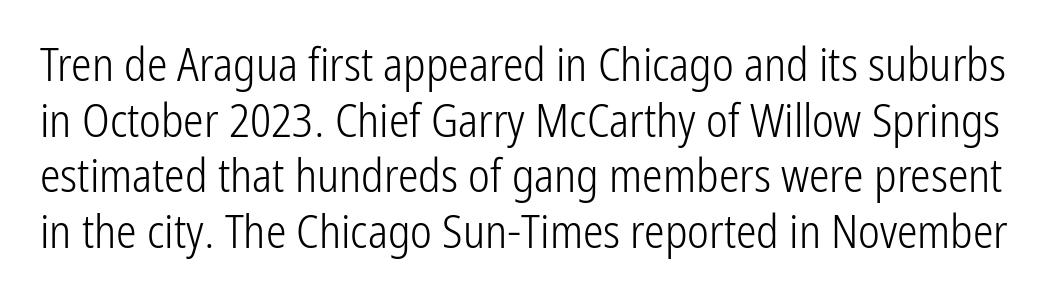
{"serif": "no", "italic": "no", "bold": "no", "weight": "light", "width": "condensed", "stroke_contrast": "low", "x_height": "medium", "monospaced": "no", "underline": "no", "line_spacing_ratio": 1.21, "letter_spacing": "normal", "letter_spacing_em": 0.0, "glyph_px": 46}
